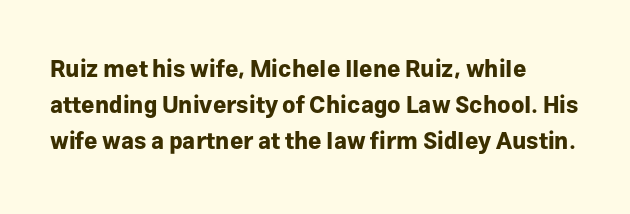
Notice how descenders clear the ascenders below comfortably — that's standard leading. The sample has been set heavy, in full bold. Italic? Not at all — the glyphs are vertical. A bare baseline throughout the passage. The rag falls on the right side of this text block. Inter-character spacing is left at the font's built-in metrics.
